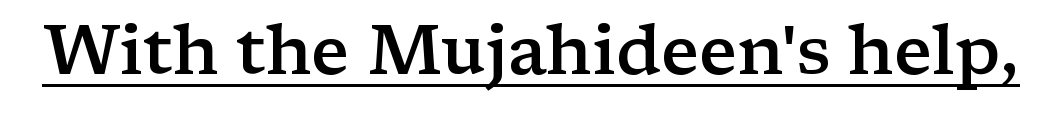
The image shows 69 px semibold, wide serif type, upright; set normal letter spacing, underlined; low stroke contrast and a medium x-height.
